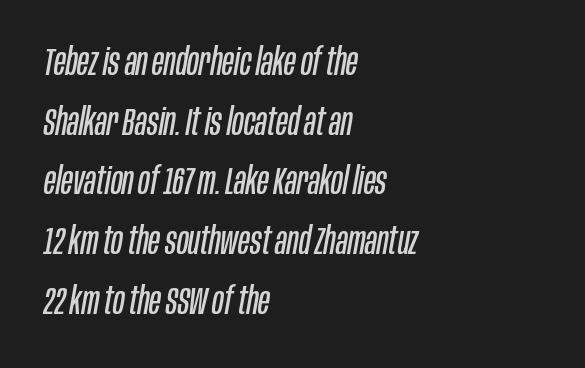
Q: Is the text bold? A: No.
Q: Is the text italic (slanted)? A: Yes, it leans right by about 10 degrees.
Q: Is the text underlined? A: No.
Q: How is the paragraph aligned? A: Left-aligned.
Q: Is the spacing between letters normal or unusually wide? A: Normal.
Q: Is the spacing between lines tight, normal or loose? A: Normal.
Q: Width (condensed, normal, or wide)? A: Condensed.
Q: Stroke contrast? A: Low.
Q: x-height? A: Large.
Q: Monospaced? A: No.
